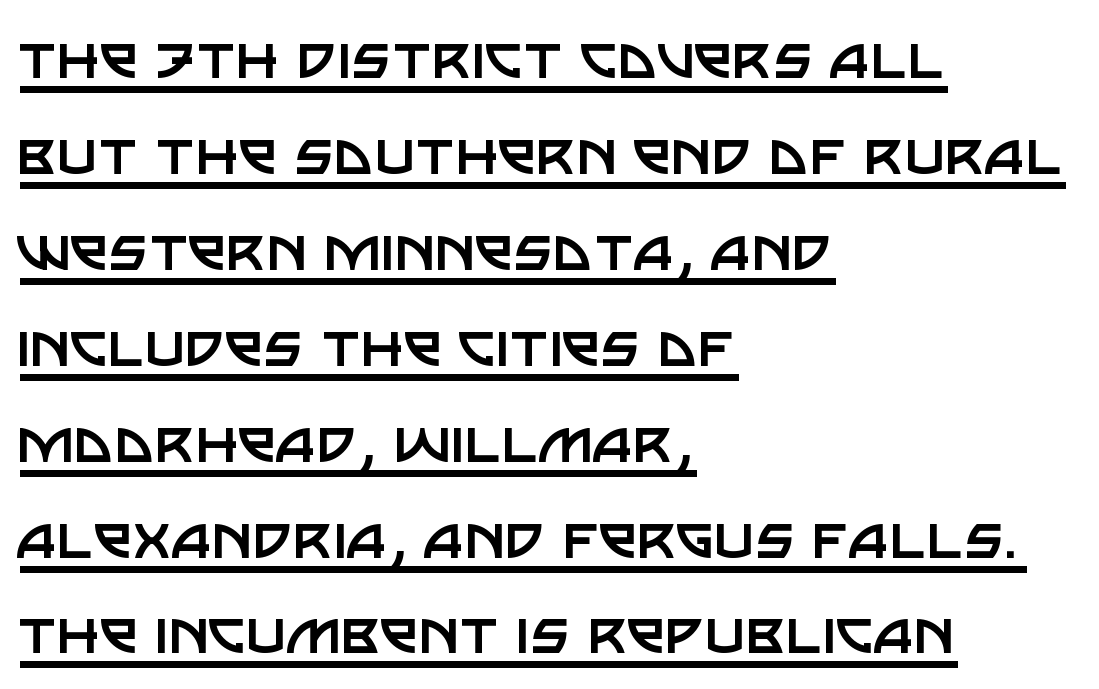
{"serif": "no", "italic": "no", "bold": "no", "weight": "regular", "width": "normal", "stroke_contrast": "low", "x_height": "large", "monospaced": "no", "underline": "yes", "align": "left", "line_spacing": "normal", "line_spacing_ratio": 1.39, "letter_spacing": "normal", "letter_spacing_em": 0.0, "glyph_px": 69}
